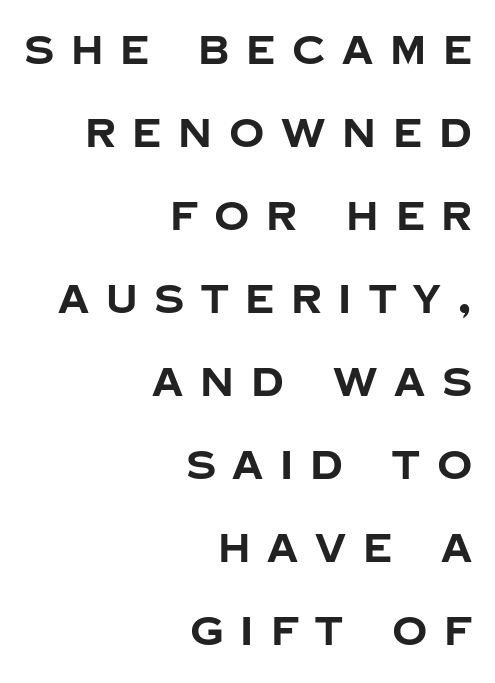
Stroke terminals: plain, sans-serif. Where is the straight margin? On the right. The characters look thick and weighty, a clear bold. Substantial extra tracking has been applied to these lines. Proportional: the letters do not fall into vertical columns. Is there much room between lines? Yes — plenty of vertical air separates them.
